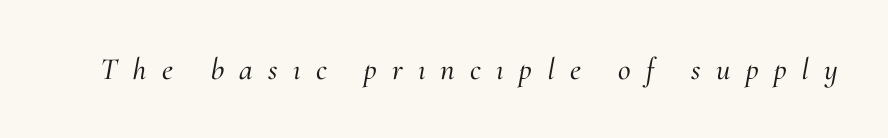
Honestly, there is no underline to notice here at all. The rendering uses natural spacing where letterforms have individual widths. The face used here is rendered with a markedly widened letterfit. The passage shown leans; its letterforms are oblique. The type family on display is of the serif kind.
